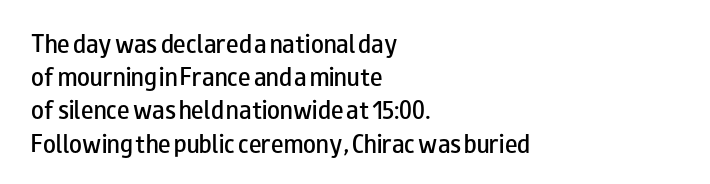
A typesetter would call this zero additional tracking. The foot of each line stays bare and open. Whoever set this chose a conventional vertical rhythm. Short and long lines alike share a common starting point at left. Stems and bowls a touch heavier than normal — semibold. The lettering stays uniformly vertical, giving the passage a roman look.
